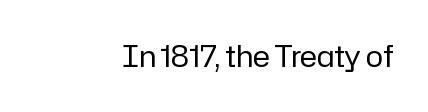
The image shows 29 px regular-weight sans-serif type, upright; set normal letter spacing, not underlined; low stroke contrast and a medium x-height.
